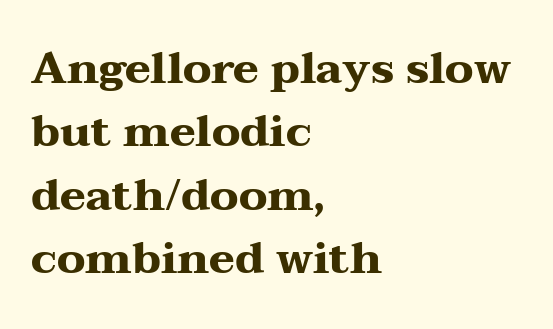
Q: Is the text bold? A: Yes.
Q: Is the text italic (slanted)? A: No, it is upright.
Q: Is the typeface a serif or a sans-serif typeface? A: Serif.
Q: Is the text underlined? A: No.
Q: How is the paragraph aligned? A: Left-aligned.
Q: Is the spacing between letters normal or unusually wide? A: Normal.
Q: Is the spacing between lines tight, normal or loose? A: Normal.
Q: Width (condensed, normal, or wide)? A: Wide.
Q: Stroke contrast? A: Medium.
Q: x-height? A: Medium.
Q: Monospaced? A: No.
